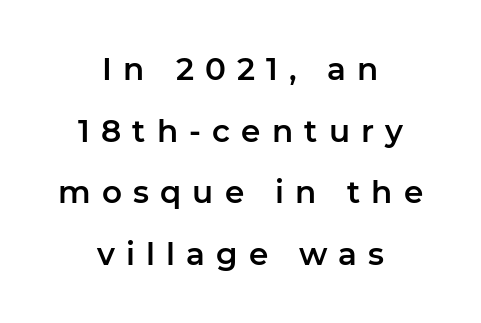
The image shows 31 px sans-serif type, upright; set centered, loose line spacing (1.99x), unusually wide letter spacing (+0.36 em), not underlined; low stroke contrast and a medium x-height.
